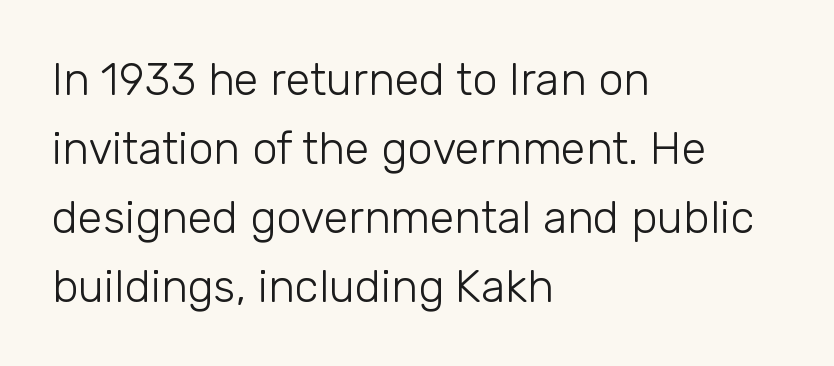
{"serif": "no", "italic": "no", "bold": "no", "weight": "light", "width": "normal", "stroke_contrast": "low", "x_height": "medium", "monospaced": "no", "underline": "no", "align": "left", "line_spacing": "normal", "line_spacing_ratio": 1.53, "letter_spacing": "normal", "letter_spacing_em": 0.0, "glyph_px": 45}
